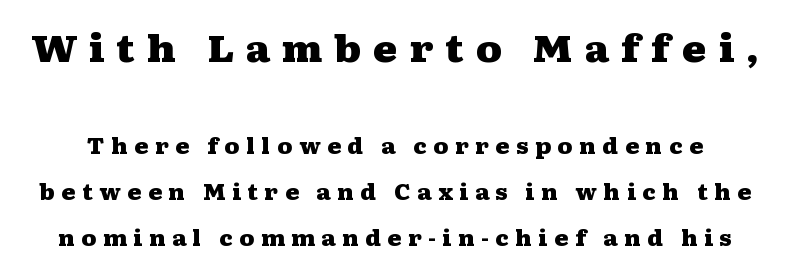
Q: Is the text bold? A: Yes.
Q: Is the text italic (slanted)? A: No, it is upright.
Q: Is the typeface a serif or a sans-serif typeface? A: Serif.
Q: Is the text underlined? A: No.
Q: Is the spacing between letters normal or unusually wide? A: Unusually wide.
Q: Is the spacing between lines tight, normal or loose? A: Loose.
Q: Which block of text is set in a larger size, the first (top) or the second (bottom)? A: The first (top) one.
Q: Width (condensed, normal, or wide)? A: Wide.
Q: Stroke contrast? A: Medium.
Q: x-height? A: Medium.
Q: Monospaced? A: No.
